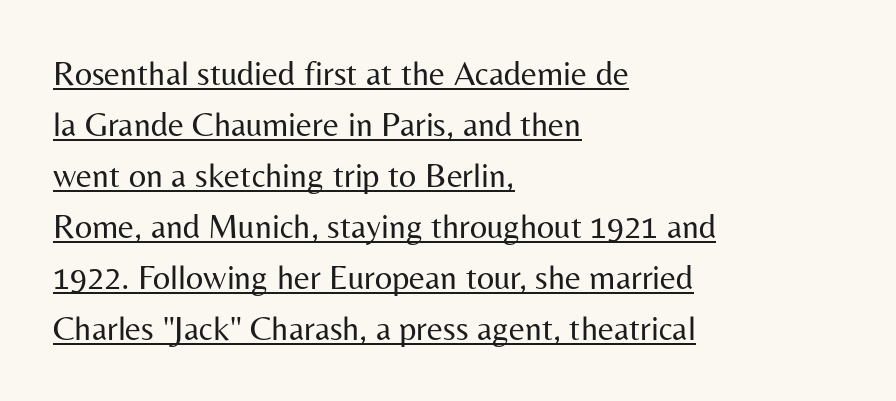
The line texture is even and compact thanks to regular tracking. This sample uses an upright cut, with every glyph sitting square on the baseline. Horizontally, the lines are justified to the leading edge only. Successive baselines arrive at the customary interval. Counters stay open thanks to moderate or lighter strokes. Each letter keeps its own natural width here, so spacing adapts to shape.
